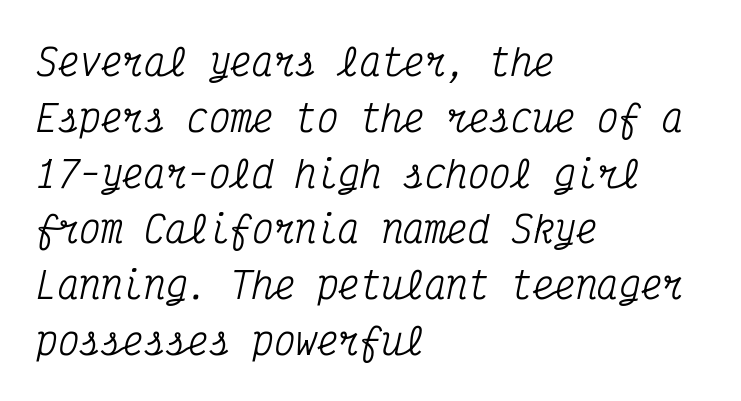
Looking at the ascenders, they clearly lean. The rendering uses typewriter-style spacing with identical character cells. Are there feet on the stems? There are — it's a serif. Line beginnings align vertically; line endings do not. Compared with typical body copy, the letter spacing here is the same.
